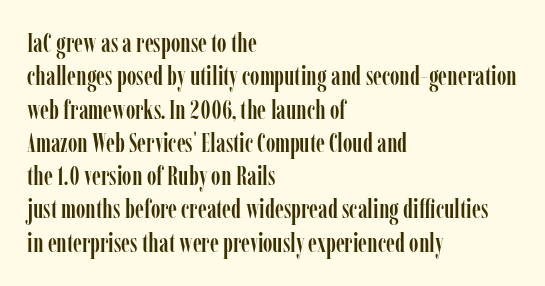
Q: Is the text italic (slanted)? A: No, it is upright.
Q: Is the text underlined? A: No.
Q: How is the paragraph aligned? A: Left-aligned.
Q: Is the spacing between letters normal or unusually wide? A: Normal.
Q: Is the spacing between lines tight, normal or loose? A: Normal.
